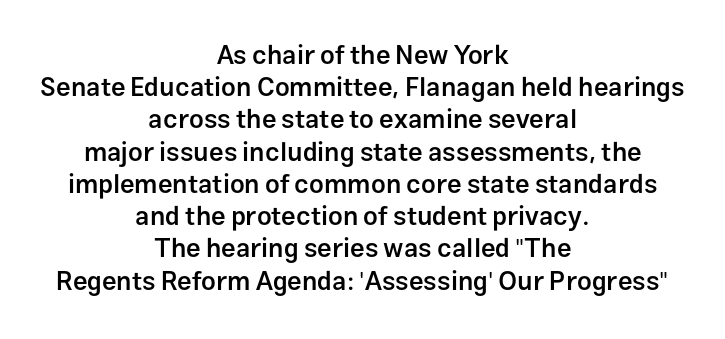
Q: Is the text bold? A: Semi-bold.
Q: Is the text italic (slanted)? A: No, it is upright.
Q: Is the text underlined? A: No.
Q: How is the paragraph aligned? A: Centered.
Q: Is the spacing between letters normal or unusually wide? A: Normal.
